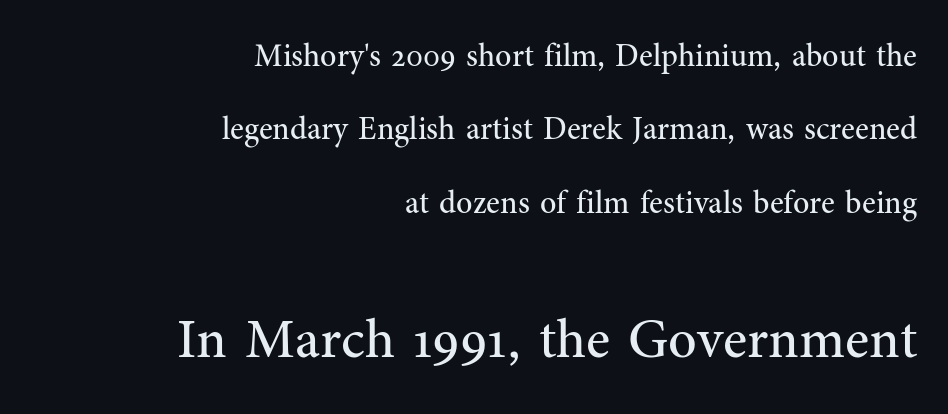
Ink coverage per letter is moderate at most. The type sits square on the baseline with zero lean. The letterforms sit shoulder to shoulder at normal distance. Horizontal alignment here is rightward, an uncommon choice for prose.
